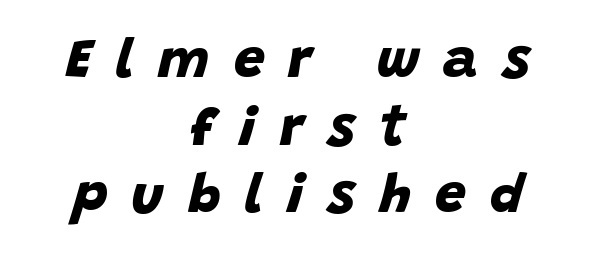
The image shows 55 px bold sans-serif type; set centered, line spacing 1.23x, unusually wide letter spacing (+0.44 em), not underlined; low stroke contrast and a large x-height.
